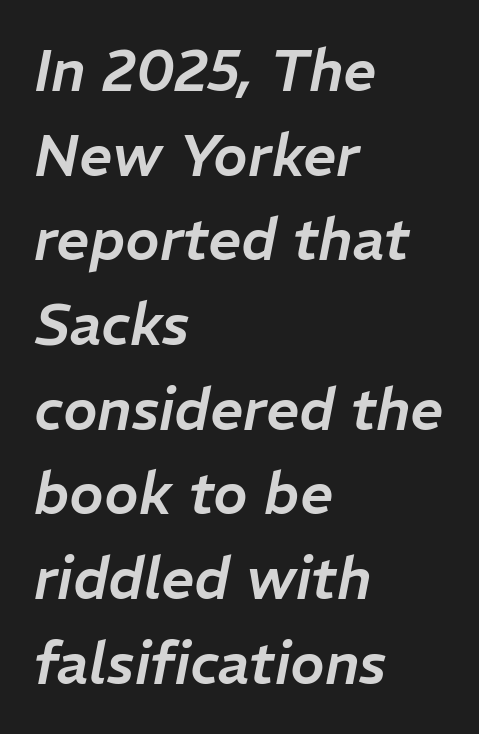
Casual observation: everything's shoved over to the left. Lines of text with bare space underneath. Varying glyph widths throughout — classic text-font behaviour. Every character sits at an angle, as italics do. Tracking value appears to be zero — textbook default spacing.
